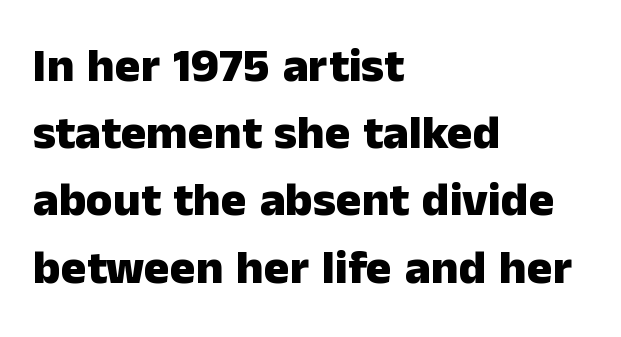
The image shows 48 px heavy sans-serif type, upright; set left-aligned, normal line spacing (1.4x), normal letter spacing, not underlined; low stroke contrast and a medium x-height.
